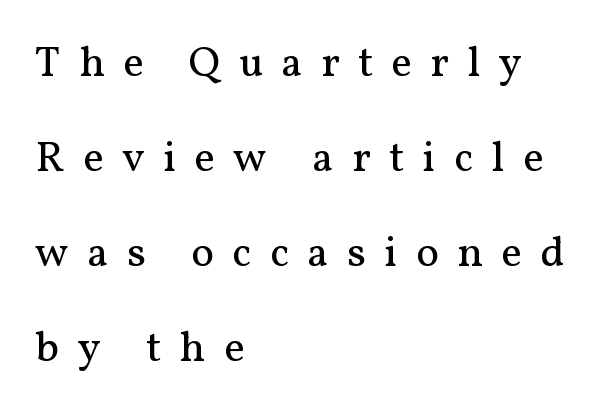
{"serif": "yes", "italic": "no", "bold": "no", "weight": "regular", "width": "normal", "stroke_contrast": "medium", "x_height": "medium", "monospaced": "no", "underline": "no", "align": "left", "line_spacing": "loose", "line_spacing_ratio": 2.21, "letter_spacing": "wide", "letter_spacing_em": 0.43, "glyph_px": 43}
